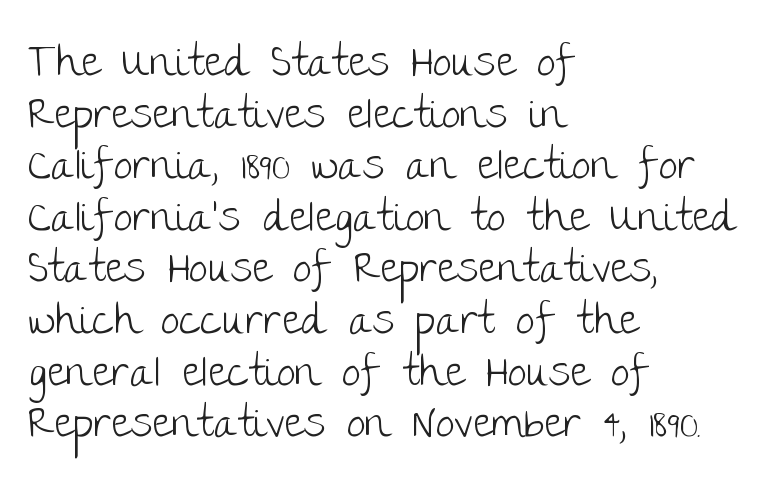
The image shows 43 px light sans-serif type, upright; set left-aligned, line spacing 1.2x, normal letter spacing, not underlined; low stroke contrast and a large x-height.
